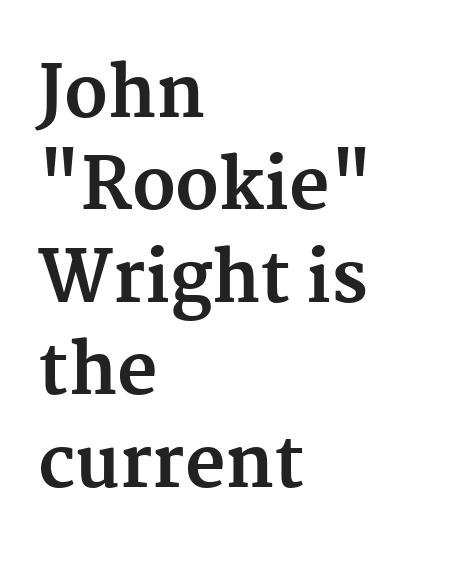
The image shows 70 px bold serif type, upright; set left-aligned, normal line spacing (1.32x), normal letter spacing, not underlined; medium stroke contrast and a medium x-height.
